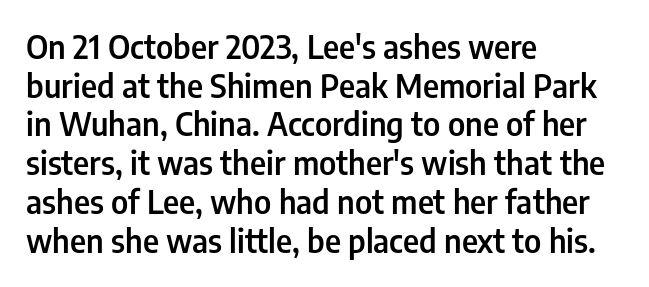
Q: Is the text bold? A: Semi-bold.
Q: Is the text italic (slanted)? A: No, it is upright.
Q: Is the typeface a serif or a sans-serif typeface? A: Sans-serif.
Q: Is the text underlined? A: No.
Q: How is the paragraph aligned? A: Left-aligned.
Q: Is the spacing between letters normal or unusually wide? A: Normal.
Q: Width (condensed, normal, or wide)? A: Condensed.
Q: Stroke contrast? A: Low.
Q: x-height? A: Medium.
Q: Monospaced? A: No.
